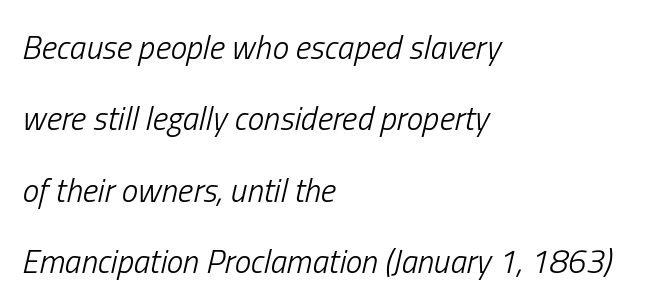
The typesetting does not lean heavy: it is not bold. Baseline-to-baseline distance is far greater than the letter height. The line texture is even and compact thanks to regular tracking. The whole block is typeset with a tilt.
